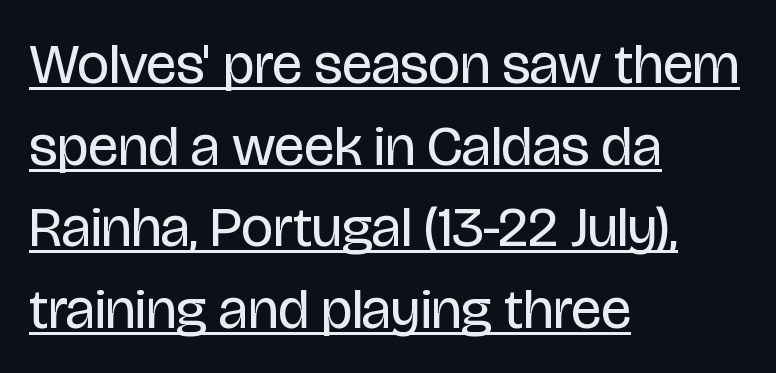
{"serif": "no", "italic": "no", "bold": "no", "weight": "regular", "width": "condensed", "stroke_contrast": "low", "x_height": "large", "monospaced": "no", "underline": "yes", "align": "left", "line_spacing": "normal", "line_spacing_ratio": 1.43, "letter_spacing": "normal", "letter_spacing_em": 0.0, "glyph_px": 57}
